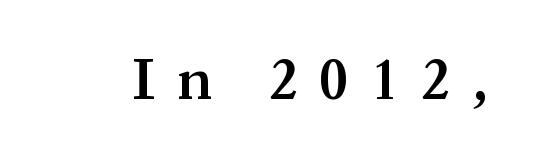
{"serif": "yes", "italic": "no", "bold": "semi", "weight": "semibold", "width": "normal", "stroke_contrast": "medium", "x_height": "medium", "monospaced": "no", "underline": "no", "letter_spacing": "wide", "letter_spacing_em": 0.39, "glyph_px": 59}
